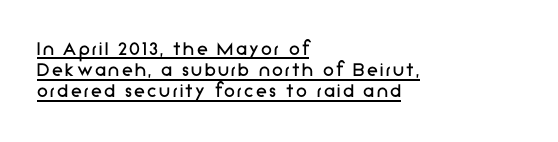
{"italic": "no", "bold": "no", "underline": "yes", "align": "left", "line_spacing": "tight", "line_spacing_ratio": 0.96, "glyph_px": 22}
